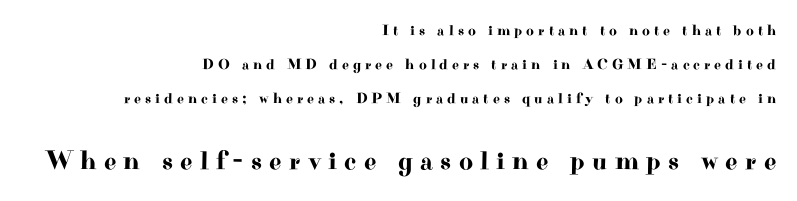
The image shows 27 px text type, upright; set right-aligned, loose line spacing (2.26x), unusually wide letter spacing (+0.27 em), not underlined; the second (bottom) block is 1.8x larger.
